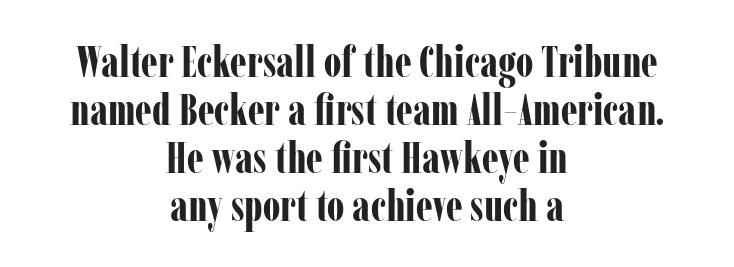
The image shows 44 px bold, condensed serif type, upright; set centered, tight line spacing (1.09x), normal letter spacing, not underlined; low stroke contrast and a medium x-height.
